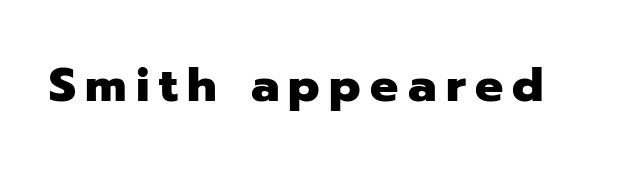
When letters stand straight like this, we call the style roman or upright. In terms of weight, the rendering is a true, heavy bold. Clear beneath every line of the passage. The font family rendered here belongs to the sans-serif group.
